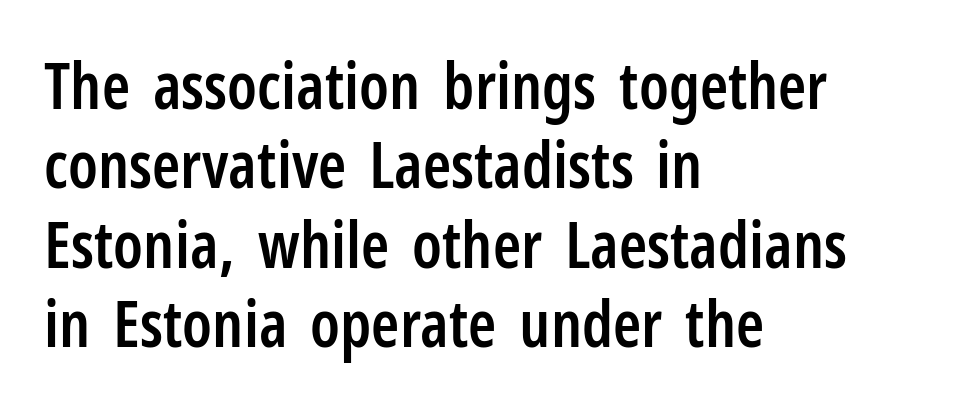
The image shows 64 px semibold, condensed sans-serif type, upright; set left-aligned, line spacing 1.24x, normal letter spacing, not underlined; low stroke contrast and a medium x-height.
